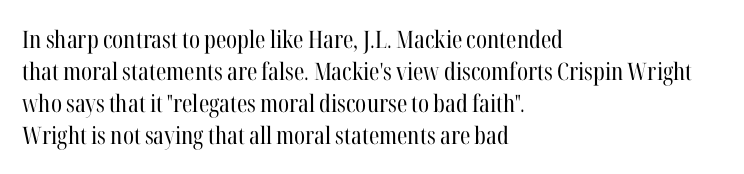
The image shows 24 px text type, upright; set left-aligned, normal line spacing (1.33x), normal letter spacing, not underlined.
